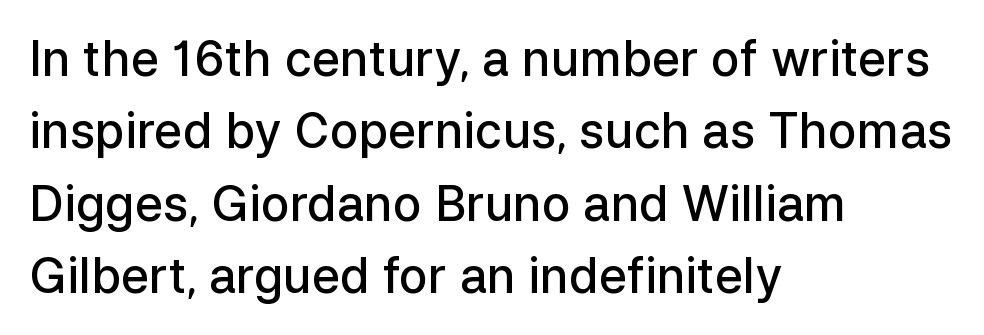
Q: Is the text bold? A: Semi-bold.
Q: Is the text italic (slanted)? A: No, it is upright.
Q: Is the typeface a serif or a sans-serif typeface? A: Sans-serif.
Q: Is the text underlined? A: No.
Q: How is the paragraph aligned? A: Left-aligned.
Q: Is the spacing between letters normal or unusually wide? A: Normal.
Q: Is the spacing between lines tight, normal or loose? A: Normal.
Q: Width (condensed, normal, or wide)? A: Normal.
Q: Stroke contrast? A: Low.
Q: x-height? A: Medium.
Q: Monospaced? A: No.
